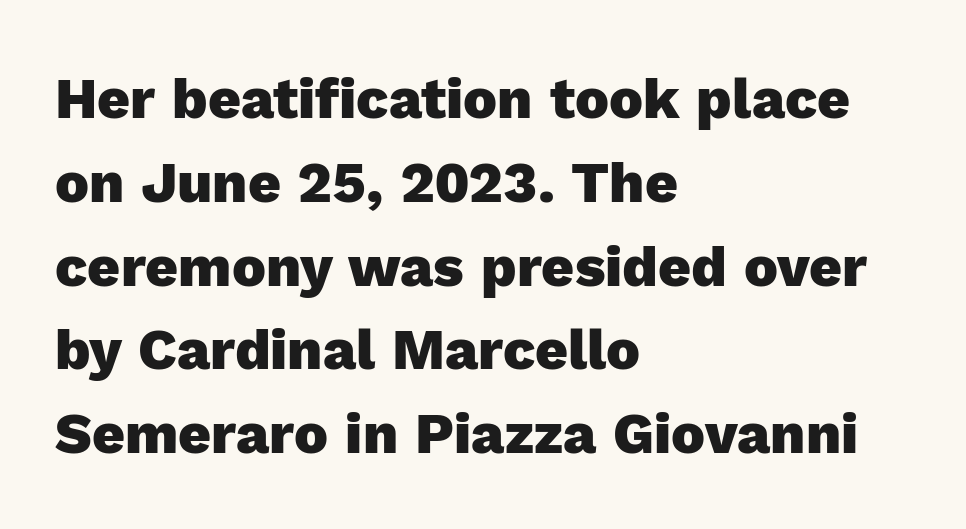
The image shows 57 px heavy sans-serif type, upright; set left-aligned, normal line spacing (1.47x), normal letter spacing, not underlined; a medium x-height.
